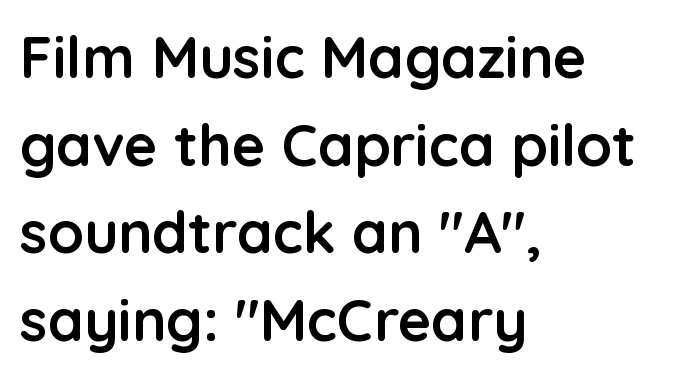
{"serif": "no", "italic": "no", "bold": "yes", "weight": "semibold", "width": "normal", "stroke_contrast": "low", "x_height": "medium", "monospaced": "no", "underline": "no", "align": "left", "line_spacing": "normal", "line_spacing_ratio": 1.51, "letter_spacing": "normal", "letter_spacing_em": 0.0, "glyph_px": 58}
